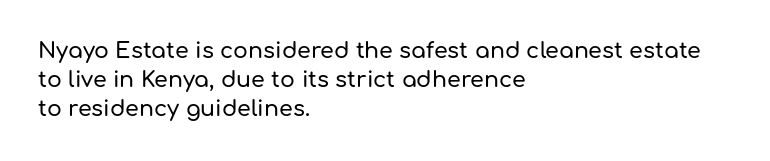
The image shows 22 px text type, upright; set left-aligned, normal line spacing (1.32x), normal letter spacing, not underlined.
